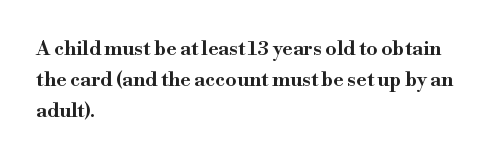
Q: Is the text italic (slanted)? A: No, it is upright.
Q: Is the text underlined? A: No.
Q: How is the paragraph aligned? A: Left-aligned.
Q: Is the spacing between letters normal or unusually wide? A: Normal.
Q: Is the spacing between lines tight, normal or loose? A: Normal.
